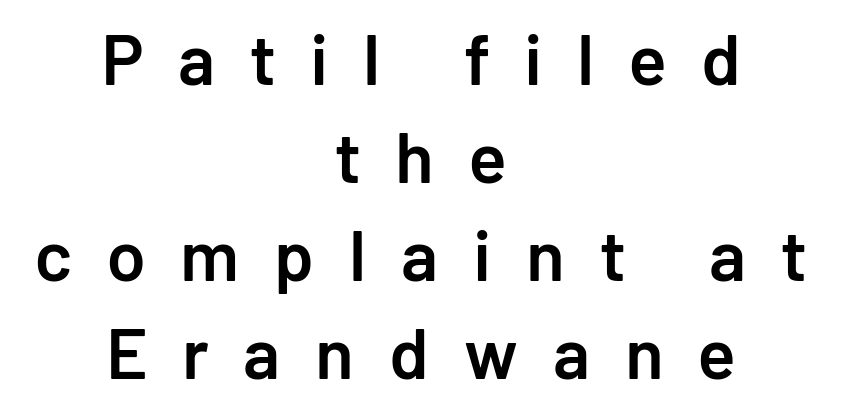
Q: Is the text bold? A: Semi-bold.
Q: Is the text italic (slanted)? A: No, it is upright.
Q: Is the typeface a serif or a sans-serif typeface? A: Sans-serif.
Q: Is the text underlined? A: No.
Q: How is the paragraph aligned? A: Centered.
Q: Is the spacing between letters normal or unusually wide? A: Unusually wide.
Q: Is the spacing between lines tight, normal or loose? A: Normal.
Q: Width (condensed, normal, or wide)? A: Normal.
Q: Stroke contrast? A: Low.
Q: x-height? A: Medium.
Q: Monospaced? A: No.
